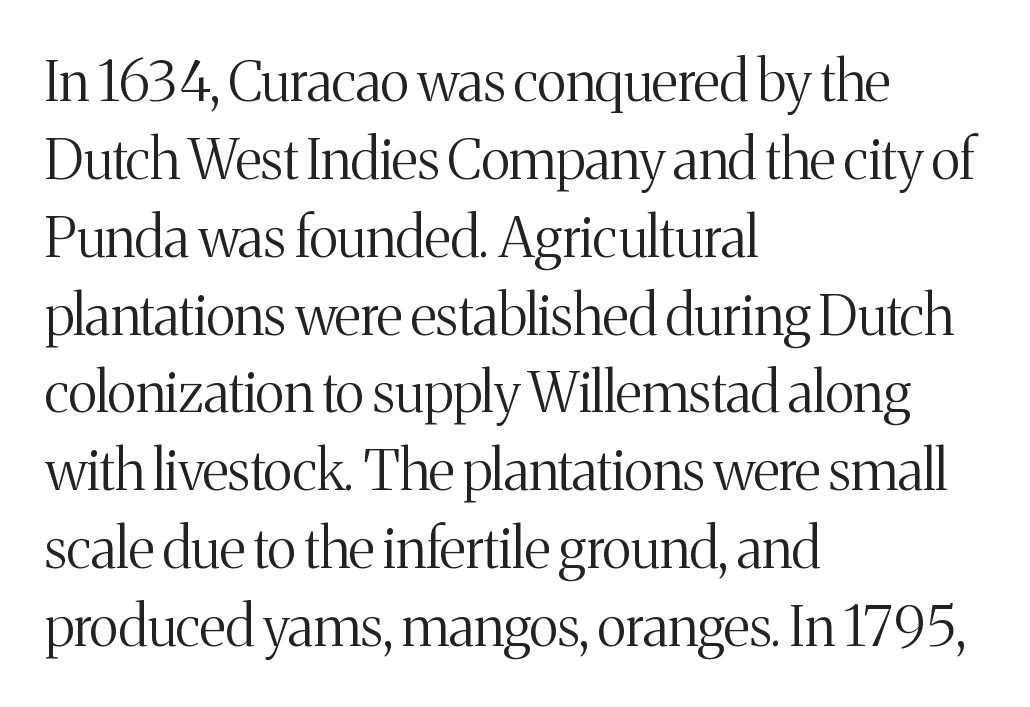
Does the lettering tilt? It doesn't — this is upright. The face used here is proportionally spaced, like ordinary book or web type. Reading down the column, the eye jumps a familiar distance to each next line. Letter spacing: default. A serif font was chosen for this passage.
